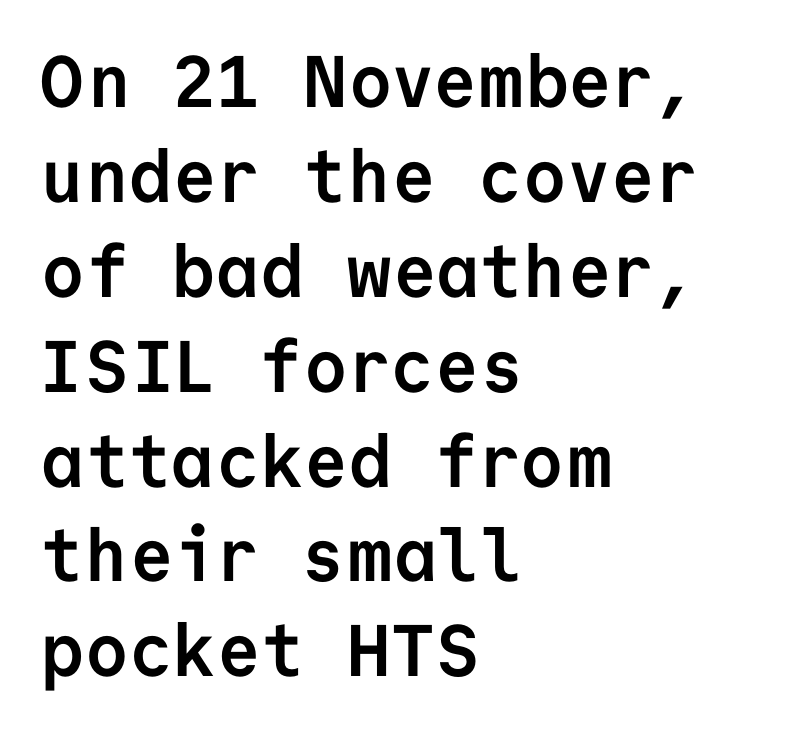
Words float on clear page, feet unadorned. The font family rendered here belongs to the sans-serif group. The setting favours the left margin, as ordinary paragraphs usually do. Notice how the stems are strictly vertical — no italics here.
